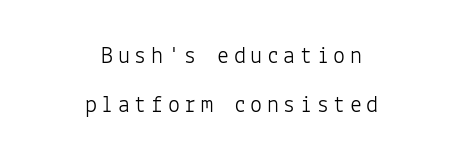
{"italic": "no", "bold": "no", "underline": "no", "align": "center", "line_spacing": "loose", "line_spacing_ratio": 2.06, "glyph_px": 24}
